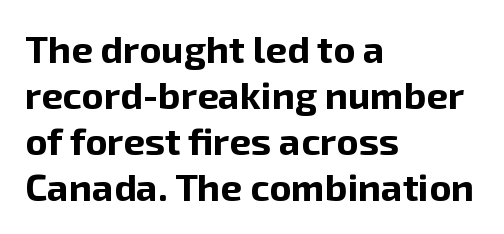
{"serif": "no", "italic": "no", "bold": "yes", "weight": "bold", "width": "normal", "stroke_contrast": "low", "x_height": "medium", "monospaced": "no", "underline": "no", "align": "left", "line_spacing_ratio": 1.21, "letter_spacing": "normal", "letter_spacing_em": 0.0, "glyph_px": 38}
